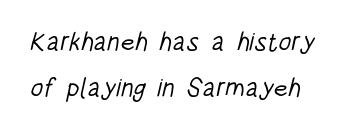
Q: Is the text bold? A: No.
Q: Is the text underlined? A: No.
Q: Is the spacing between letters normal or unusually wide? A: Normal.
